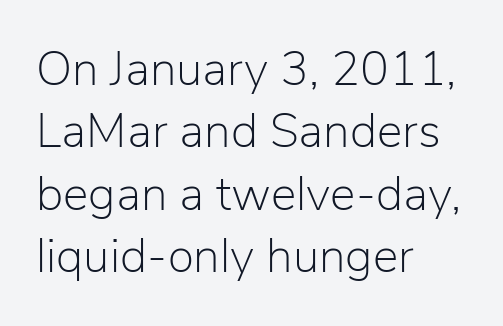
The image shows 48 px light sans-serif type, upright; set left-aligned, normal line spacing (1.3x), normal letter spacing, not underlined; low stroke contrast and a medium x-height.
